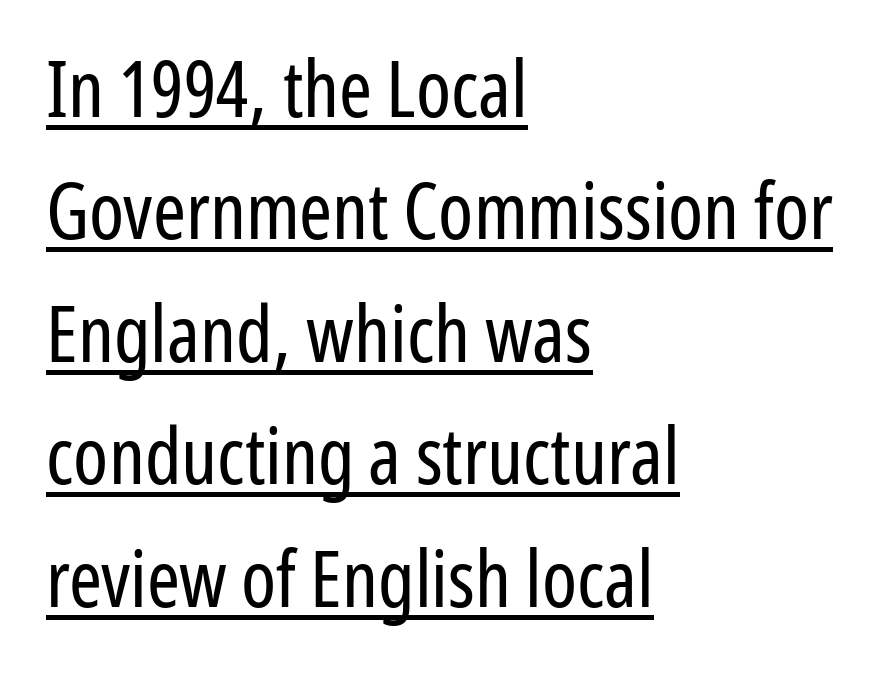
This sample is left-justified, so line endings fall wherever the words run out. Spacing verdict: proportional, widths tailored to each character. Caption: lettering with a line underneath. This sample keeps an unexceptional amount of space between lines. Nope, no serifs anywhere on these letters. This is roman type, the default non-slanted kind.
